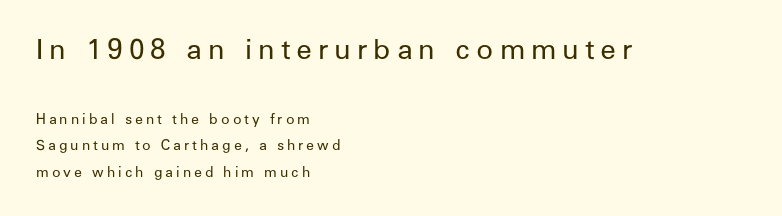
Q: Is the text bold? A: No.
Q: Is the text italic (slanted)? A: No, it is upright.
Q: Is the typeface a serif or a sans-serif typeface? A: Sans-serif.
Q: Is the text underlined? A: No.
Q: How is the paragraph aligned? A: Left-aligned.
Q: Is the spacing between letters normal or unusually wide? A: Unusually wide.
Q: Is the spacing between lines tight, normal or loose? A: Loose.
Q: Which block of text is set in a larger size, the first (top) or the second (bottom)? A: The first (top) one.
Q: Width (condensed, normal, or wide)? A: Normal.
Q: Stroke contrast? A: Low.
Q: x-height? A: Medium.
Q: Monospaced? A: No.
